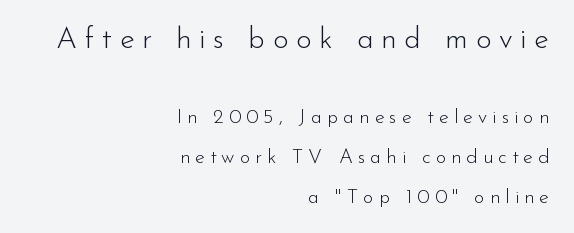
The image shows 30 px light sans-serif type, upright; set right-aligned, loose line spacing (1.98x), unusually wide letter spacing (+0.25 em), not underlined; the first (top) block is 1.5x larger; low stroke contrast and a small x-height.
